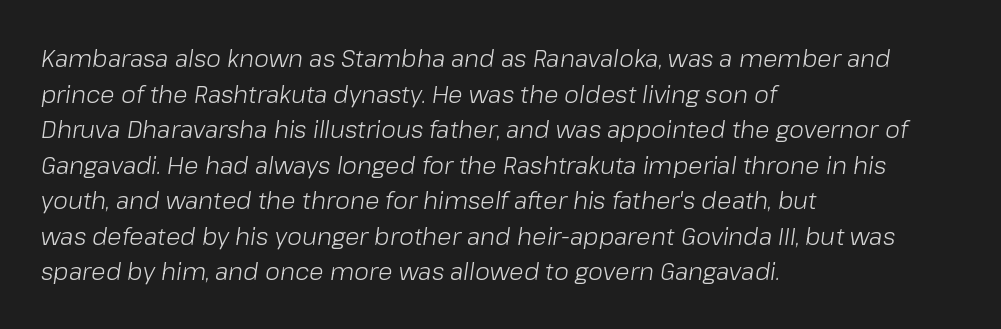
{"italic": "yes", "lean": "right", "slant_degrees": 8, "bold": "no", "underline": "no", "align": "left", "line_spacing": "normal", "line_spacing_ratio": 1.48, "letter_spacing": "normal", "letter_spacing_em": 0.0, "glyph_px": 24}
